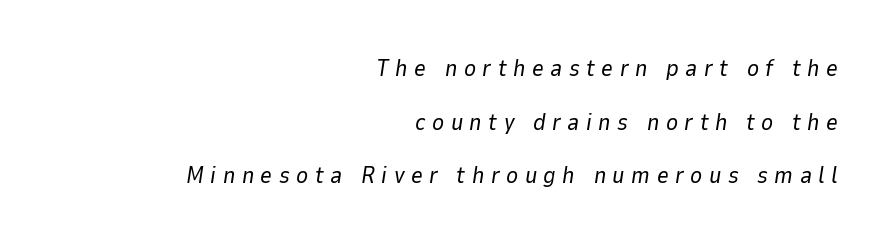
{"italic": "yes", "lean": "right", "slant_degrees": 9, "bold": "no", "underline": "no", "align": "right", "line_spacing": "loose", "line_spacing_ratio": 2.33, "letter_spacing": "wide", "letter_spacing_em": 0.28, "glyph_px": 23}
